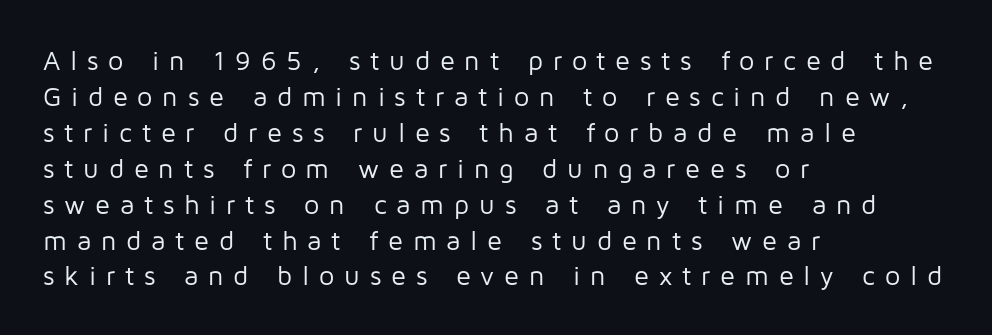
The image shows 27 px text type, upright; set left-aligned, normal line spacing (1.33x), unusually wide letter spacing (+0.36 em), not underlined.
